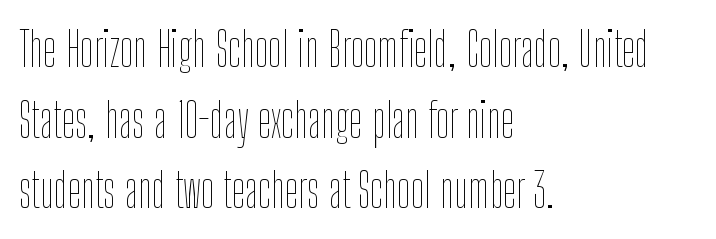
The image shows 48 px thin, condensed type, upright; set left-aligned, normal line spacing (1.47x), normal letter spacing, not underlined; low stroke contrast and a medium x-height.
